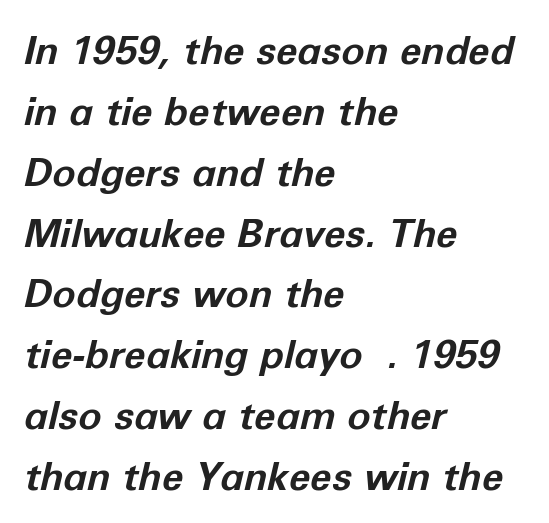
The image shows 39 px bold type, italic (leaning right); set left-aligned, normal line spacing (1.56x), normal letter spacing, not underlined; low stroke contrast and a medium x-height.
